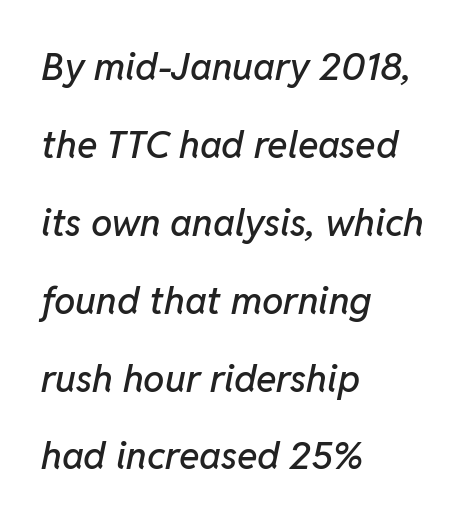
Each new line begins a long way beneath the previous one. A typesetter would call this proportional, since set widths differ per character. Here the glyphs are tracked normally, forming tight word shapes. Has an underline been added? It has not. Visually the block forms a straight wall on the left and a jagged coastline on the right.
